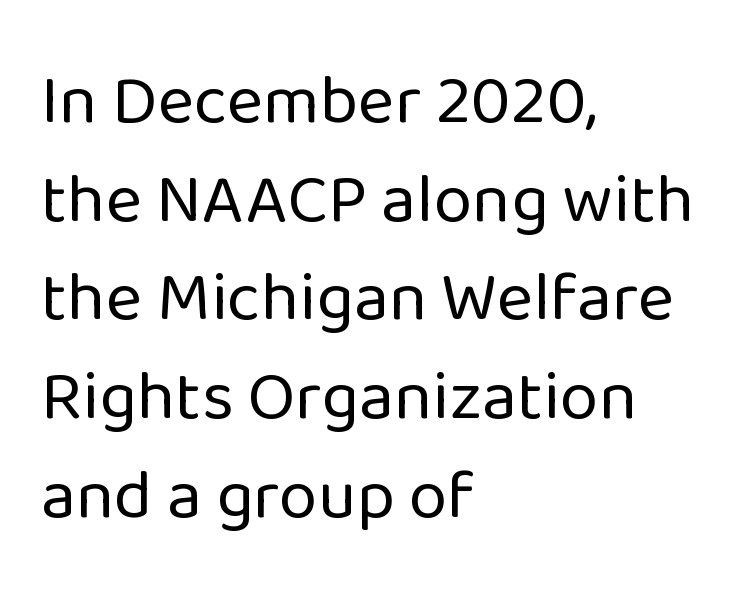
{"serif": "no", "italic": "no", "bold": "no", "weight": "regular", "width": "normal", "stroke_contrast": "low", "x_height": "medium", "monospaced": "no", "underline": "no", "align": "left", "line_spacing": "normal", "line_spacing_ratio": 1.41, "letter_spacing": "normal", "letter_spacing_em": 0.0, "glyph_px": 70}
